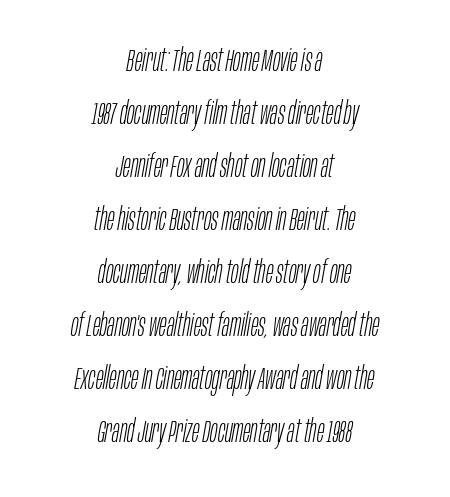
{"italic": "yes", "lean": "right", "slant_degrees": 10, "bold": "no", "weight": "light", "width": "condensed", "stroke_contrast": "low", "x_height": "large", "monospaced": "no", "underline": "no", "align": "center", "line_spacing_ratio": 1.71, "letter_spacing": "normal", "letter_spacing_em": 0.0, "glyph_px": 31}
